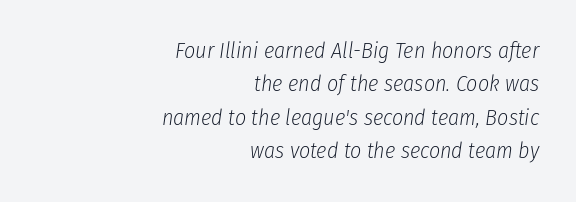
{"italic": "yes", "lean": "right", "slant_degrees": 8, "bold": "no", "underline": "no", "align": "right", "line_spacing": "normal", "line_spacing_ratio": 1.52, "letter_spacing": "normal", "letter_spacing_em": 0.0, "glyph_px": 22}
